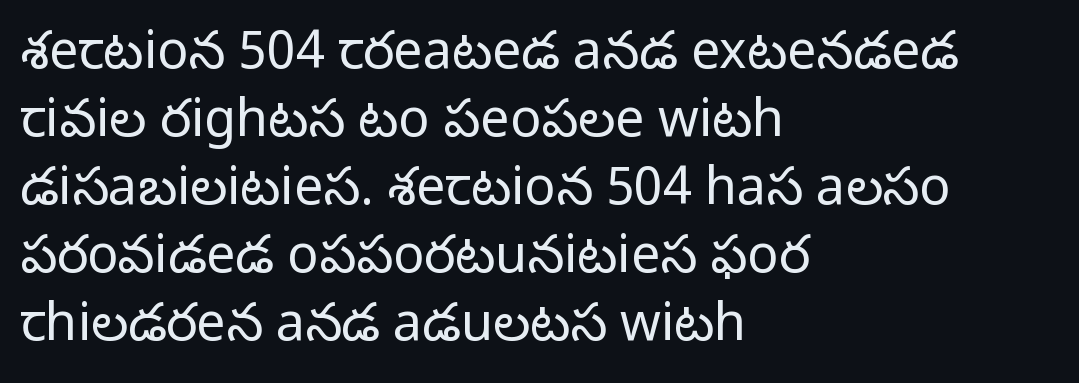
{"serif": "no", "italic": "no", "bold": "no", "weight": "light", "width": "normal", "stroke_contrast": "low", "x_height": "medium", "monospaced": "no", "underline": "no", "align": "left", "line_spacing": "normal", "line_spacing_ratio": 1.31, "letter_spacing": "normal", "letter_spacing_em": 0.0, "glyph_px": 52}
